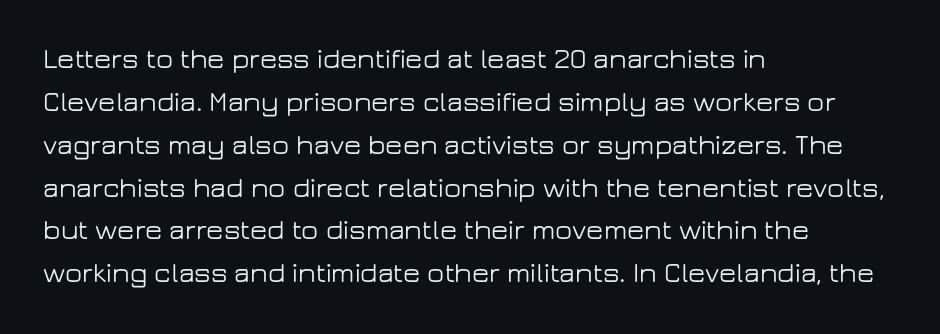
Q: Is the text italic (slanted)? A: No, it is upright.
Q: Is the typeface a serif or a sans-serif typeface? A: Sans-serif.
Q: Is the text underlined? A: No.
Q: How is the paragraph aligned? A: Left-aligned.
Q: Is the spacing between letters normal or unusually wide? A: Normal.
Q: Is the spacing between lines tight, normal or loose? A: Normal.
Q: Width (condensed, normal, or wide)? A: Wide.
Q: Stroke contrast? A: Low.
Q: x-height? A: Medium.
Q: Monospaced? A: No.
